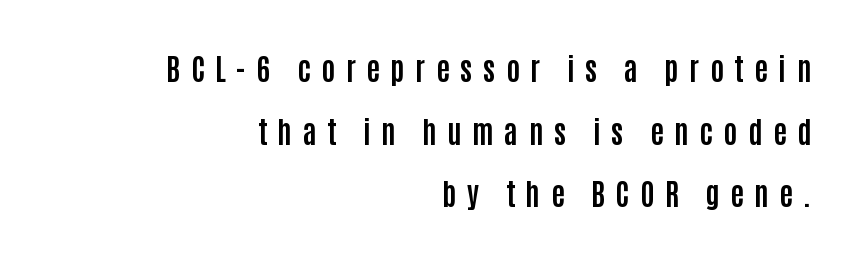
{"serif": "no", "italic": "no", "bold": "yes", "weight": "bold", "width": "condensed", "stroke_contrast": "low", "x_height": "large", "monospaced": "no", "underline": "no", "align": "right", "line_spacing": "loose", "line_spacing_ratio": 2.16, "letter_spacing": "wide", "letter_spacing_em": 0.37, "glyph_px": 29}
